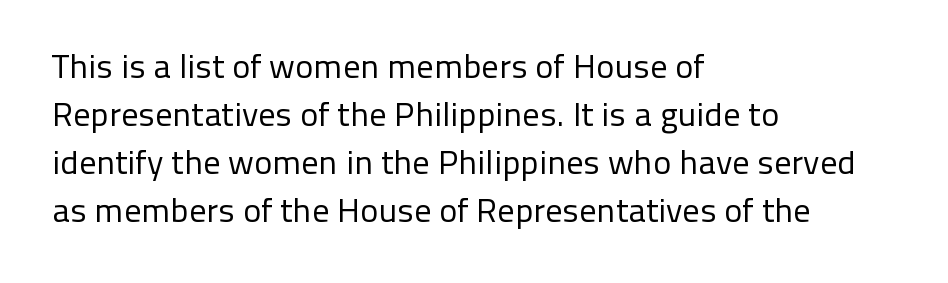
The image shows 34 px regular-weight sans-serif type, upright; set left-aligned, normal line spacing (1.41x), normal letter spacing, not underlined; low stroke contrast and a medium x-height.
